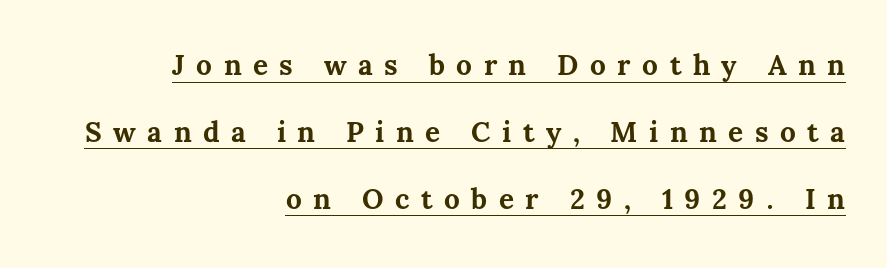
The letterforms stand isolated, each surrounded by extra space. These lines are rendered in a variable-pitch font. Every stem runs plumb, perpendicular to the baseline. Is there much room between lines? Yes — plenty of vertical air separates them.
